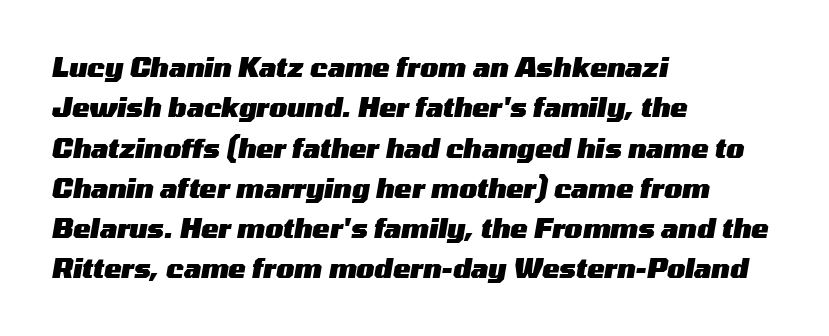
The image shows 26 px bold type, italic (leaning right); set left-aligned, normal line spacing (1.55x), normal letter spacing, not underlined.
